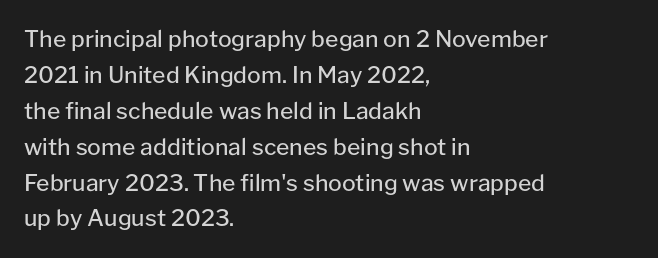
The image shows 23 px text type, upright; set left-aligned, normal line spacing (1.56x), normal letter spacing, not underlined.
